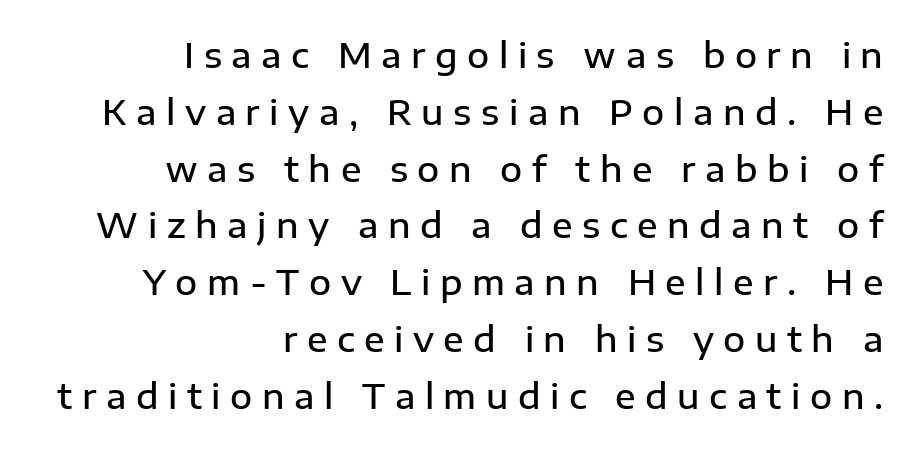
{"serif": "no", "italic": "no", "bold": "semi", "weight": "semibold", "width": "normal", "stroke_contrast": "low", "x_height": "medium", "monospaced": "no", "underline": "no", "align": "right", "line_spacing": "normal", "line_spacing_ratio": 1.67, "letter_spacing": "wide", "letter_spacing_em": 0.28, "glyph_px": 34}
